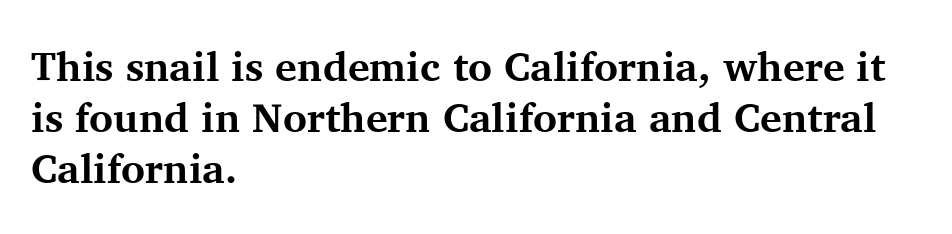
The image shows 41 px bold serif type, upright; set left-aligned, normal line spacing (1.25x), normal letter spacing, not underlined; medium stroke contrast and a medium x-height.
